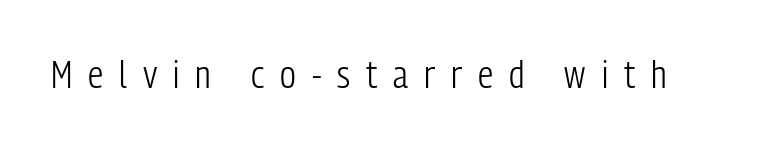
{"serif": "no", "italic": "no", "bold": "no", "weight": "light", "width": "condensed", "stroke_contrast": "low", "x_height": "medium", "monospaced": "no", "underline": "no", "letter_spacing": "wide", "letter_spacing_em": 0.42, "glyph_px": 38}
